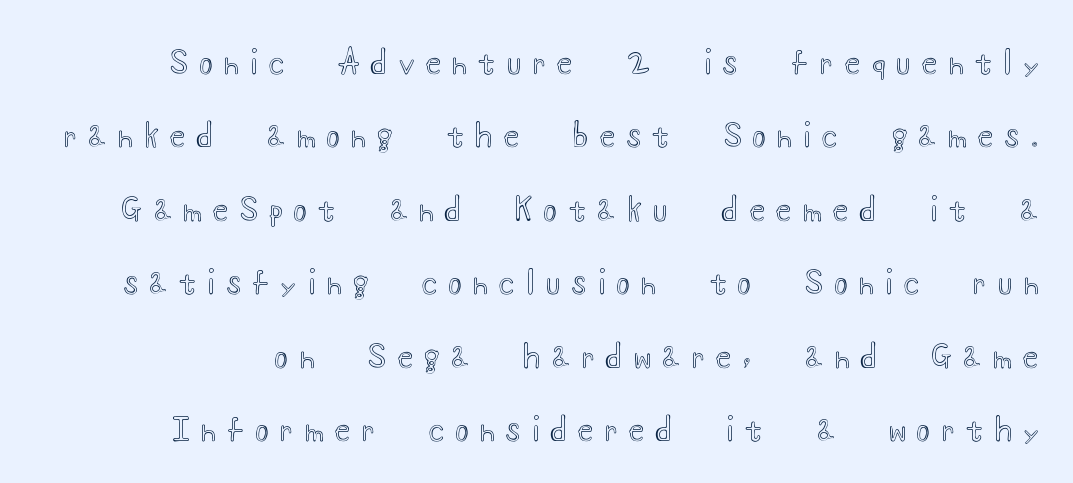
{"italic": "no", "width": "wide", "x_height": "small", "monospaced": "no", "underline": "no", "line_spacing": "loose", "line_spacing_ratio": 2.37, "letter_spacing": "wide", "letter_spacing_em": 0.38, "glyph_px": 31}
